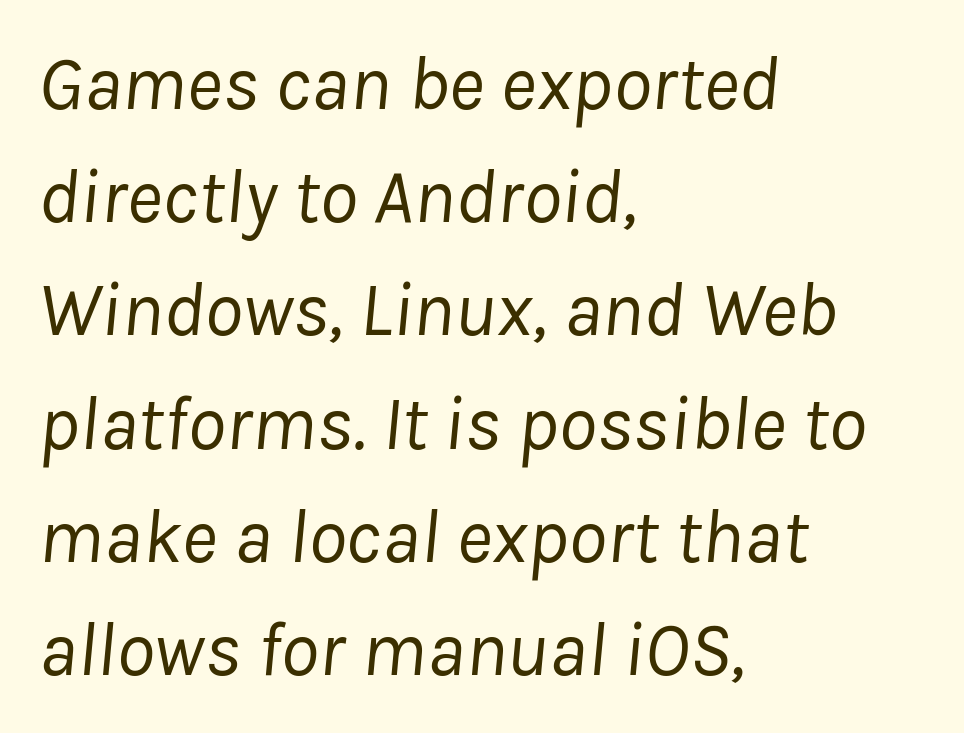
Q: Is the text bold? A: No.
Q: Is the text italic (slanted)? A: Yes, it leans right by about 8 degrees.
Q: Is the text underlined? A: No.
Q: How is the paragraph aligned? A: Left-aligned.
Q: Is the spacing between letters normal or unusually wide? A: Normal.
Q: Is the spacing between lines tight, normal or loose? A: Normal.
Q: Width (condensed, normal, or wide)? A: Normal.
Q: Stroke contrast? A: Low.
Q: x-height? A: Medium.
Q: Monospaced? A: No.
